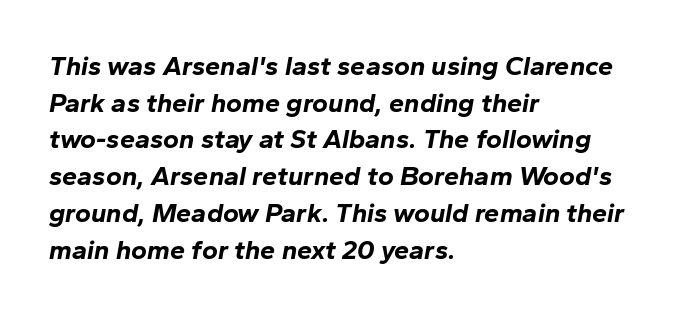
{"italic": "yes", "lean": "right", "slant_degrees": 10, "bold": "yes", "underline": "no", "align": "left", "line_spacing": "normal", "line_spacing_ratio": 1.36, "letter_spacing": "normal", "letter_spacing_em": 0.0, "glyph_px": 27}
